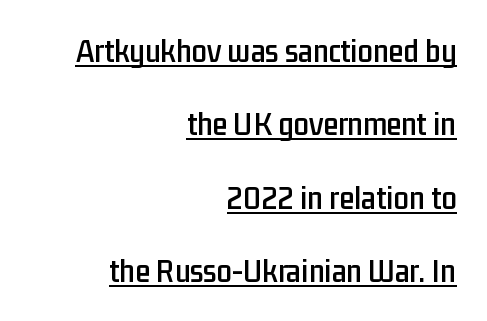
The image shows 34 px condensed sans-serif type, upright; set right-aligned, loose line spacing (2.16x), normal letter spacing, underlined; low stroke contrast and a medium x-height.
